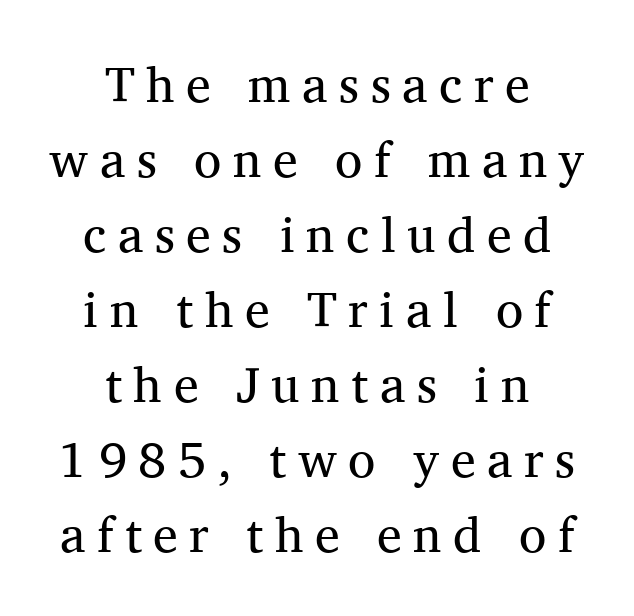
The designer left line spacing at the default. Note the varied advance widths — an 'i' is clearly narrower than an 'm'. Each stroke keeps to a modest, everyday thickness or less. This rendering features lettering with no underline. Characters follow at a spacing far wider than the type designer built in. A student would call this center alignment; a typographer would say set centered.
